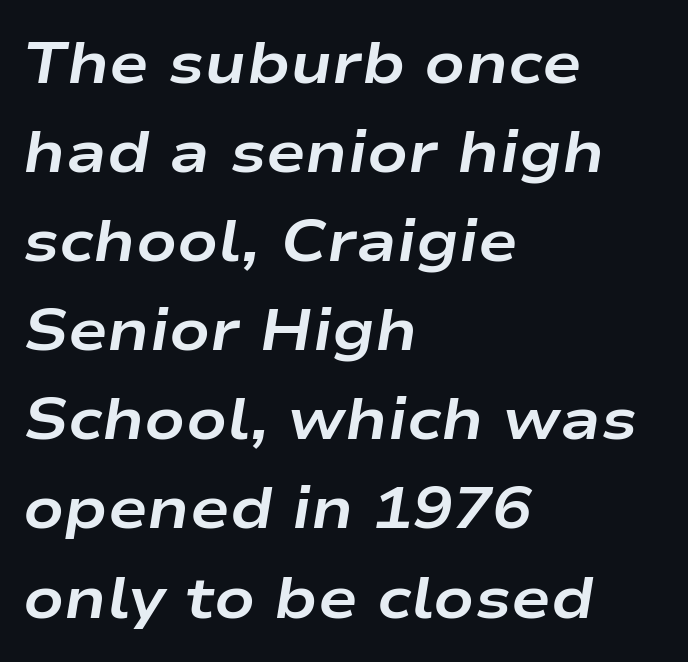
Q: Is the text bold? A: Yes.
Q: Is the text italic (slanted)? A: Yes, it leans right by about 9 degrees.
Q: Is the text underlined? A: No.
Q: How is the paragraph aligned? A: Left-aligned.
Q: Is the spacing between letters normal or unusually wide? A: Normal.
Q: Is the spacing between lines tight, normal or loose? A: Normal.
Q: Width (condensed, normal, or wide)? A: Wide.
Q: Stroke contrast? A: Low.
Q: x-height? A: Medium.
Q: Monospaced? A: No.
